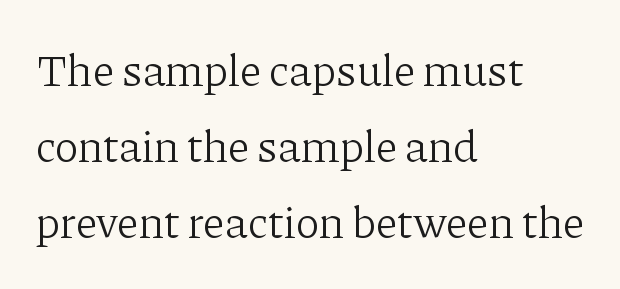
Q: Is the text bold? A: No.
Q: Is the text italic (slanted)? A: No, it is upright.
Q: Is the typeface a serif or a sans-serif typeface? A: Serif.
Q: Is the text underlined? A: No.
Q: How is the paragraph aligned? A: Left-aligned.
Q: Is the spacing between letters normal or unusually wide? A: Normal.
Q: Is the spacing between lines tight, normal or loose? A: Normal.
Q: Width (condensed, normal, or wide)? A: Normal.
Q: Stroke contrast? A: Low.
Q: x-height? A: Medium.
Q: Monospaced? A: No.
